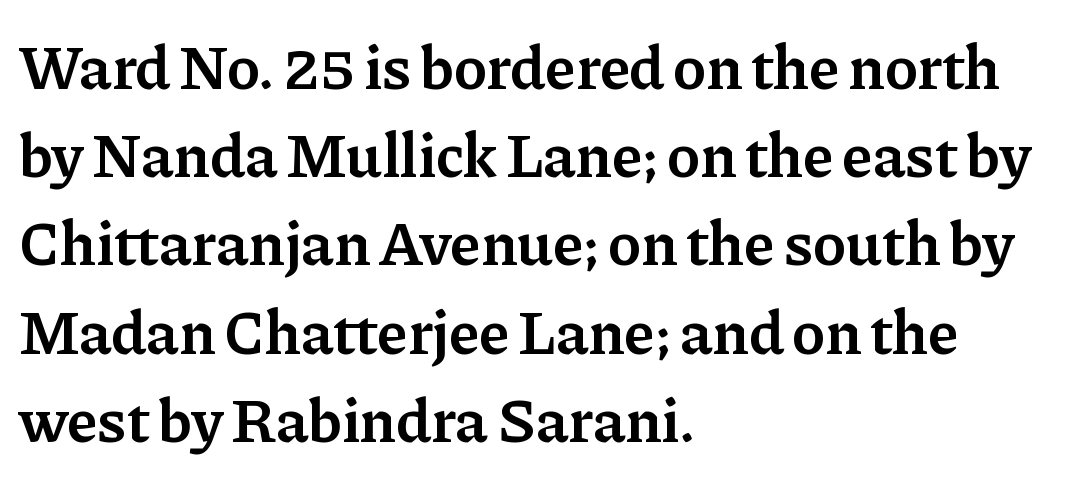
The image shows 63 px semibold serif type, upright; set left-aligned, normal line spacing (1.4x), normal letter spacing, not underlined; low stroke contrast and a medium x-height.
